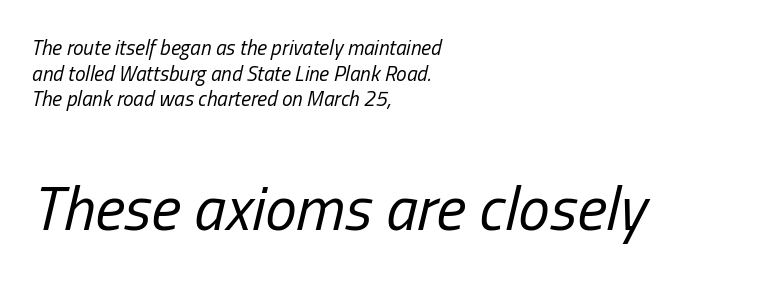
The letters in the lower block stand taller than those in the block above. Proportional: the letters do not fall into vertical columns. Standard letterfit; no display-style spreading of the glyphs. Left-aligned paragraph, ragged on the right. This reads as an unemphasized weight, regular at the heaviest. This is oblique type, the kind used for emphasis or titles.
